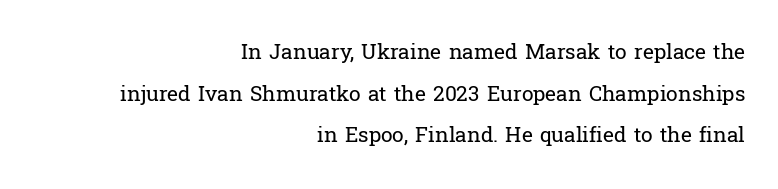
{"italic": "no", "bold": "no", "underline": "no", "align": "right", "line_spacing": "loose", "line_spacing_ratio": 1.98, "letter_spacing": "normal", "letter_spacing_em": 0.0, "glyph_px": 21}
